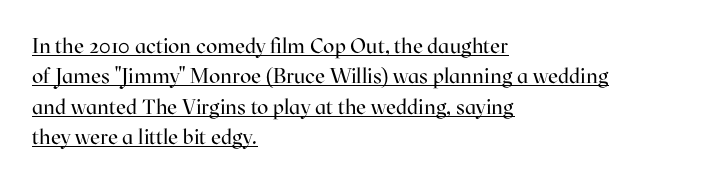
Q: Is the text bold? A: No.
Q: Is the text italic (slanted)? A: No, it is upright.
Q: Is the text underlined? A: Yes.
Q: How is the paragraph aligned? A: Left-aligned.
Q: Is the spacing between letters normal or unusually wide? A: Normal.
Q: Is the spacing between lines tight, normal or loose? A: Normal.
